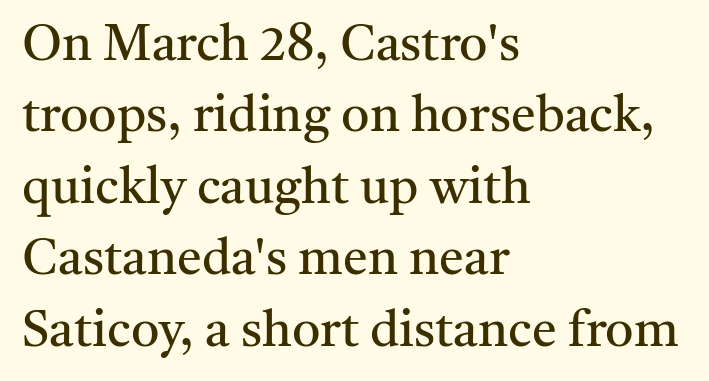
Are there feet on the stems? There are — it's a serif. Every character sits straight up, as roman type does. Note the varied advance widths — an 'i' is clearly narrower than an 'm'. Caption: face not bold, strokes unweighted. Compared with typical paragraphs, the rows here are spaced about the same. Words float on clear page, feet unadorned.
